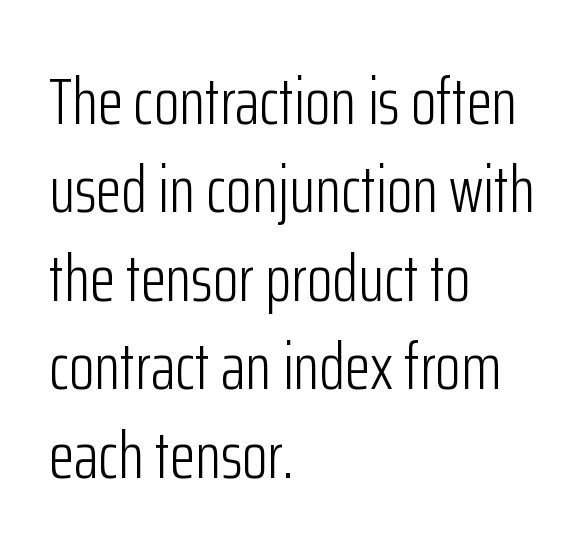
Visually the block forms a straight wall on the left and a jagged coastline on the right. This sample uses a sans-serif face. Unlike italic type, these characters show no tilt at all. Descenders are the only things crossing below the line. The leading is moderate, giving the passage an even texture.
